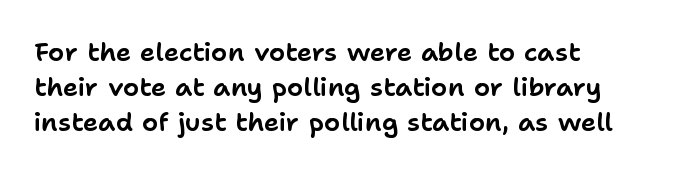
Q: Is the text italic (slanted)? A: No, it is upright.
Q: Is the text underlined? A: No.
Q: How is the paragraph aligned? A: Left-aligned.
Q: Is the spacing between letters normal or unusually wide? A: Normal.
Q: Is the spacing between lines tight, normal or loose? A: Normal.
